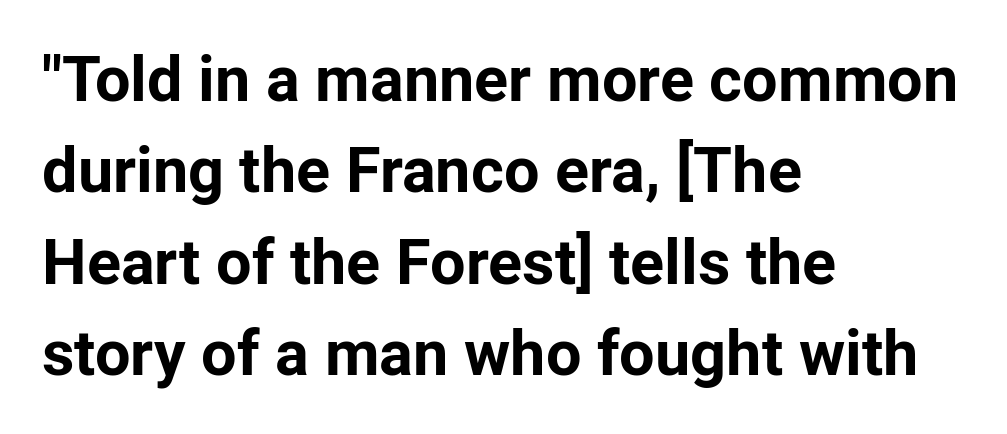
Plenty of ink on the page — the face is bold. The passage shown has conventional tracking throughout. A normal amount of white space separates one row of letters from the next. No italicization has been applied; the sample stays upright.
